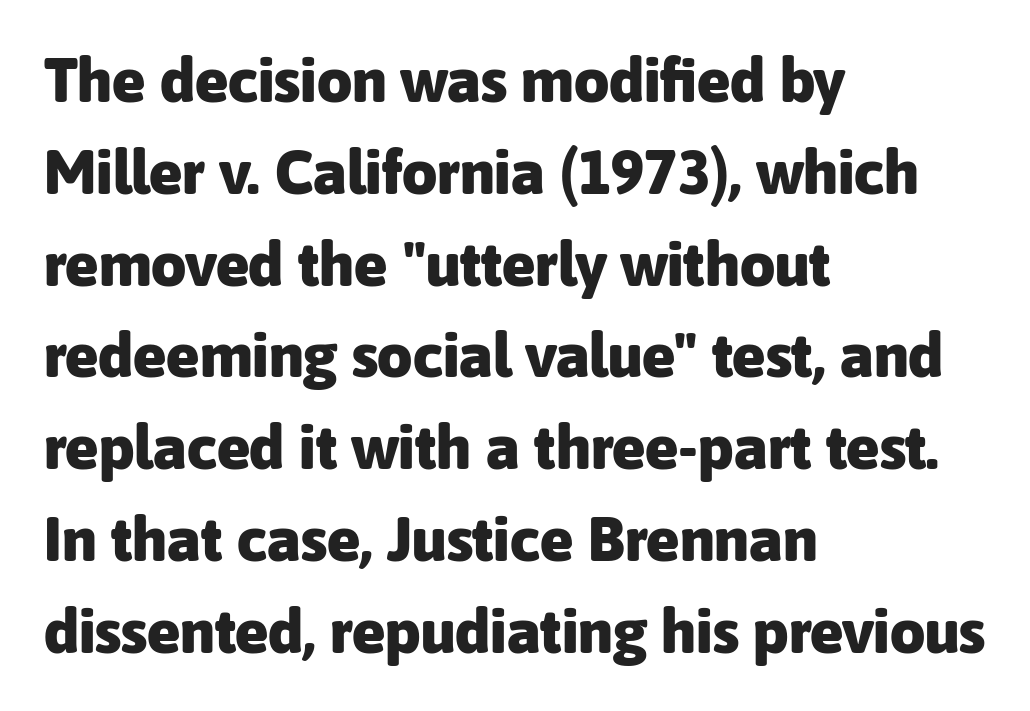
The paragraph has a hard left edge and a soft right edge. Any mark beneath the type? The region is blank. Each letter keeps its own natural width here, so spacing adapts to shape. Serifs: no, the terminals of the letterforms are clean.
